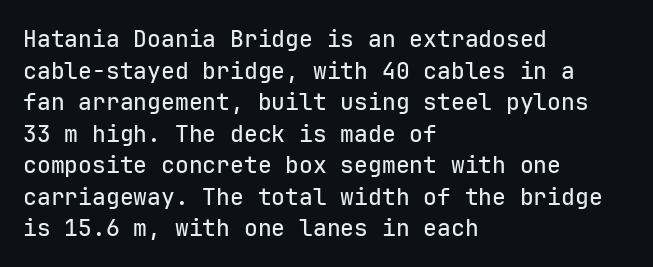
The letterforms sit shoulder to shoulder at normal distance. The paragraph has a hard left edge and a soft right edge. A clean baseline with only descenders dipping below it. No italicization has been applied; the sample stays upright.
